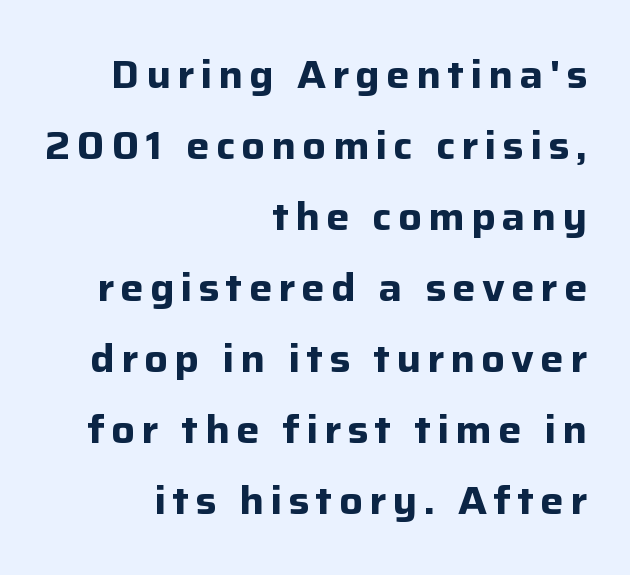
{"serif": "no", "italic": "no", "bold": "yes", "weight": "bold", "width": "normal", "stroke_contrast": "low", "x_height": "medium", "monospaced": "no", "underline": "no", "align": "right", "line_spacing_ratio": 1.82, "glyph_px": 39}
